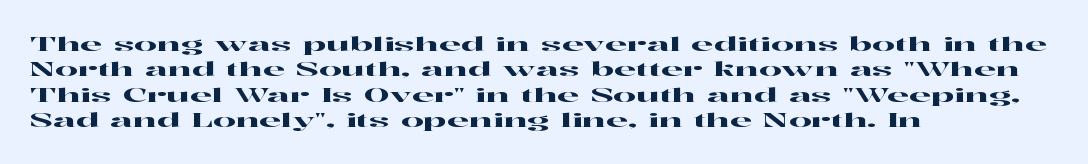
{"italic": "no", "underline": "no", "align": "left", "line_spacing": "normal", "line_spacing_ratio": 1.27, "letter_spacing": "normal", "letter_spacing_em": 0.0, "glyph_px": 20}
